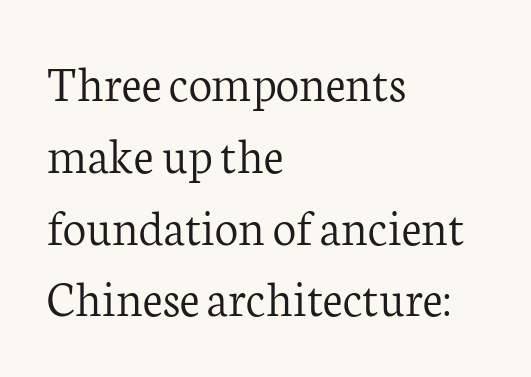
These lines are composed in type with serifs. A typesetter would call this leading conventional body-copy spacing. Do the characters align in a grid? No, the font is proportional. A roman cut, with each character standing at attention. The specimen omits any rule beneath the text block's lines.
